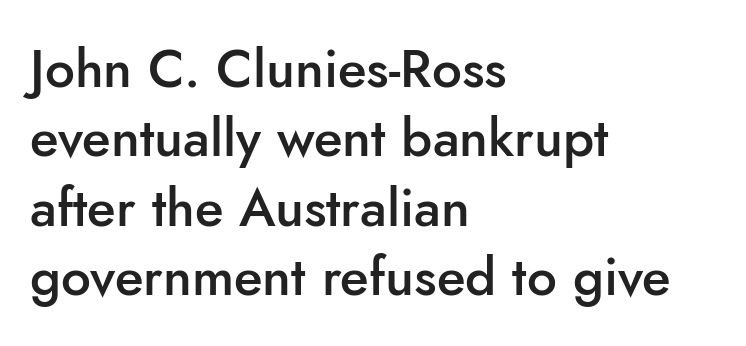
Q: Is the text bold? A: Semi-bold.
Q: Is the text italic (slanted)? A: No, it is upright.
Q: Is the typeface a serif or a sans-serif typeface? A: Sans-serif.
Q: Is the text underlined? A: No.
Q: How is the paragraph aligned? A: Left-aligned.
Q: Is the spacing between letters normal or unusually wide? A: Normal.
Q: Is the spacing between lines tight, normal or loose? A: Normal.
Q: Width (condensed, normal, or wide)? A: Normal.
Q: Stroke contrast? A: Low.
Q: x-height? A: Small.
Q: Monospaced? A: No.
